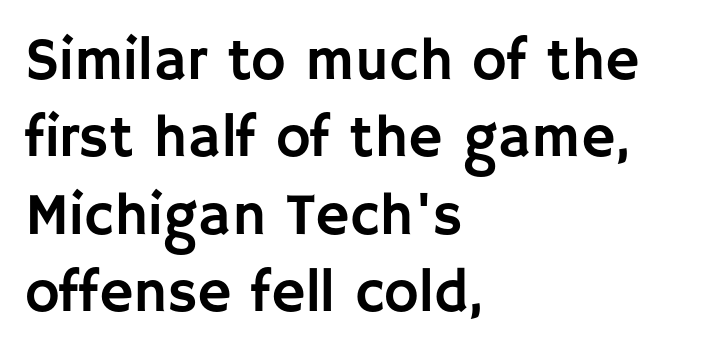
The image shows 59 px sans-serif type, upright; set left-aligned, normal line spacing (1.31x), normal letter spacing, not underlined; low stroke contrast and a large x-height.
